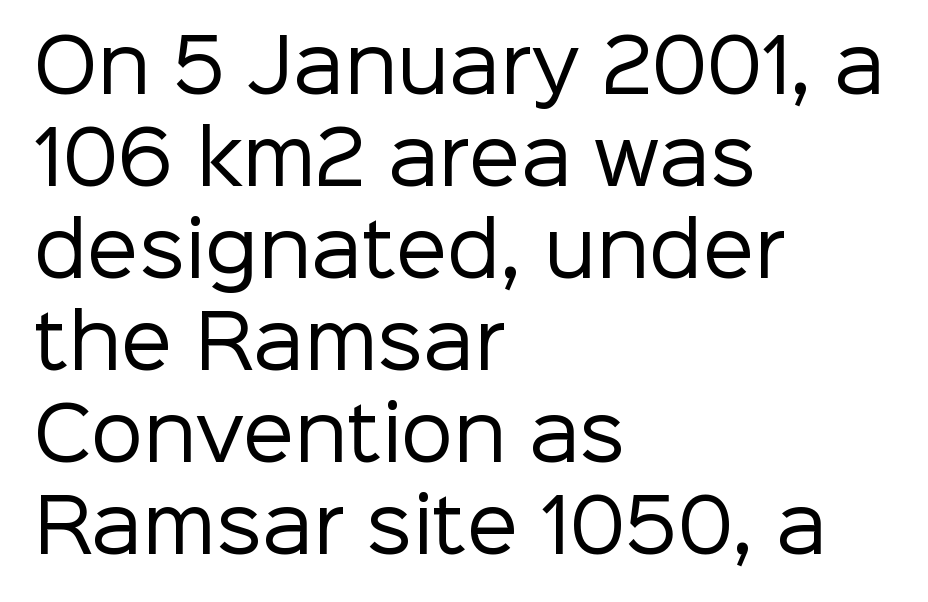
The image shows 73 px regular-weight sans-serif type, upright; set left-aligned, normal line spacing (1.26x), normal letter spacing, not underlined; low stroke contrast and a medium x-height.
